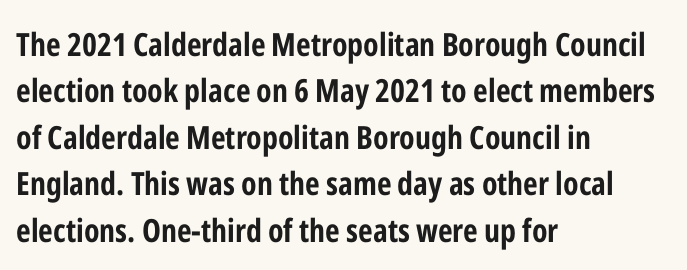
All the whitespace from short lines collects on the right. Unmarked baselines from the first word to the last. Do the characters align in a grid? No, the font is proportional. You could call the tracking neutral — neither tight nor loose. Weight: bold. The line-height multiplier appears to be the usual default.
